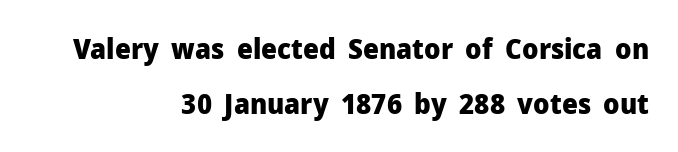
Q: Is the text bold? A: Yes.
Q: Is the text italic (slanted)? A: No, it is upright.
Q: Is the typeface a serif or a sans-serif typeface? A: Sans-serif.
Q: Is the text underlined? A: No.
Q: How is the paragraph aligned? A: Right-aligned.
Q: Is the spacing between letters normal or unusually wide? A: Normal.
Q: Is the spacing between lines tight, normal or loose? A: Loose.
Q: Width (condensed, normal, or wide)? A: Normal.
Q: Stroke contrast? A: Low.
Q: x-height? A: Medium.
Q: Monospaced? A: No.
